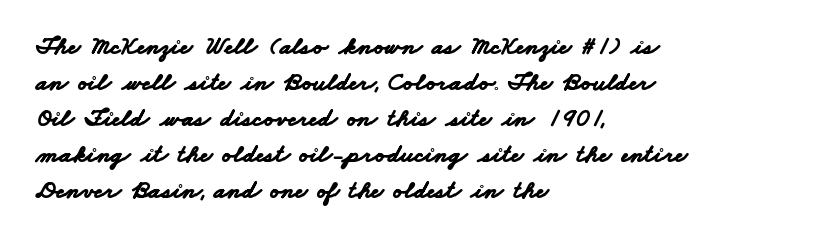
The image shows 26 px bold type; set left-aligned, normal line spacing (1.38x), normal letter spacing, not underlined.
